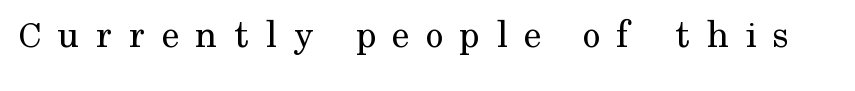
{"serif": "yes", "italic": "no", "bold": "no", "weight": "regular", "width": "normal", "stroke_contrast": "medium", "x_height": "medium", "monospaced": "no", "underline": "no", "letter_spacing": "wide", "letter_spacing_em": 0.4, "glyph_px": 40}
